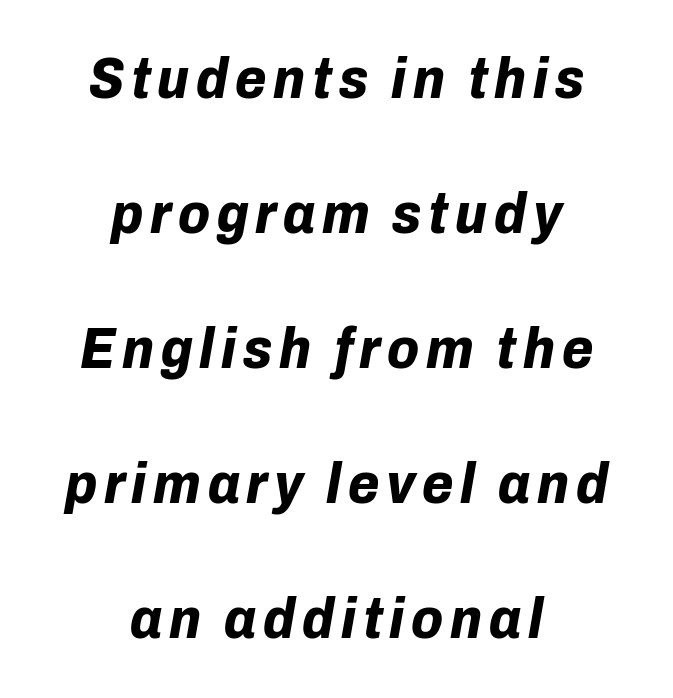
Students, this is bold: see how much ink each stroke carries. It's the slanting kind of type. The face used here is proportionally spaced, like ordinary book or web type. Centered paragraph, ragged on both sides. Bare-footed words on every line. Line spacing here is loose.
